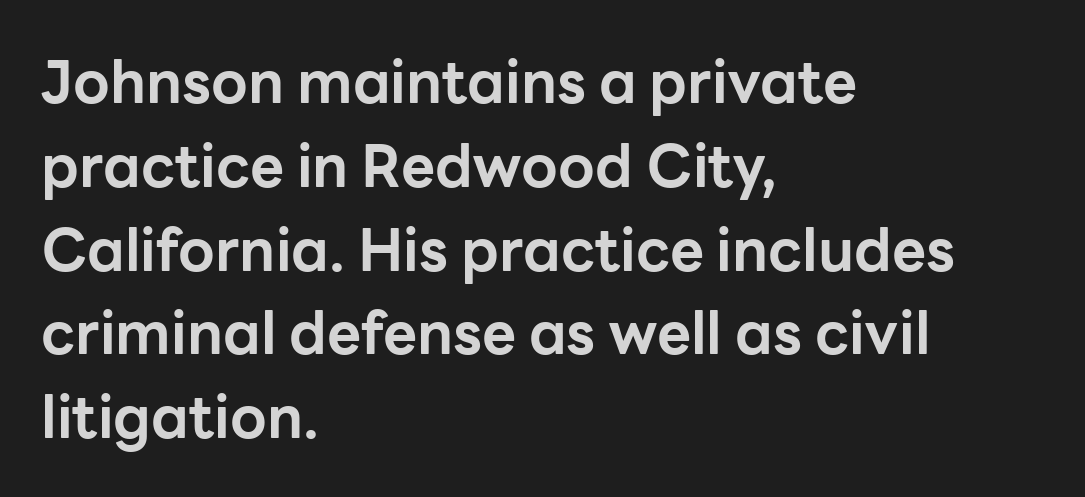
The image shows 59 px bold sans-serif type, upright; set left-aligned, normal line spacing (1.42x), normal letter spacing, not underlined; low stroke contrast and a medium x-height.
